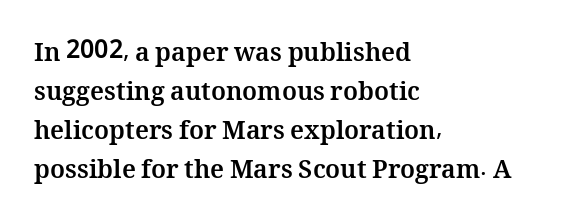
Vertical strokes here are truly vertical. In terms of letterspacing, this is plain default setting. This block has exactly the height ordinary leading produces. Pretty heavy lettering here — definitely bold.
